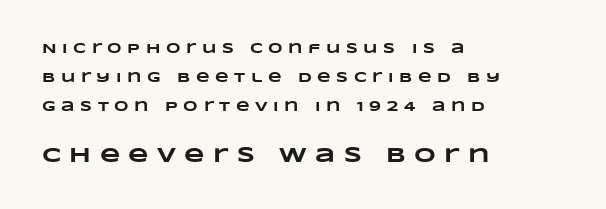
The image shows 21 px bold type; set left-aligned, loose line spacing (2.07x), unusually wide letter spacing (+0.4 em), not underlined; the second (bottom) block is 1.5x larger.
